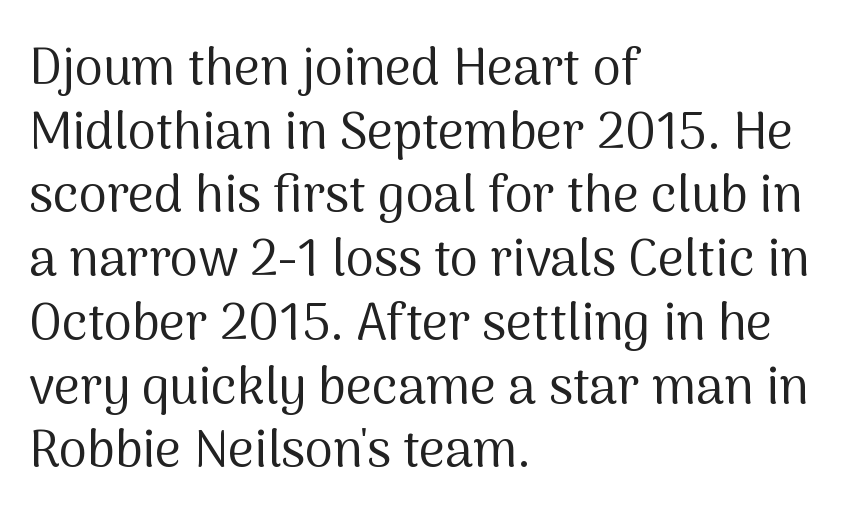
{"serif": "no", "italic": "no", "bold": "no", "weight": "regular", "width": "normal", "stroke_contrast": "medium", "x_height": "medium", "monospaced": "no", "underline": "no", "align": "left", "line_spacing": "normal", "line_spacing_ratio": 1.25, "letter_spacing": "normal", "letter_spacing_em": 0.0, "glyph_px": 51}
